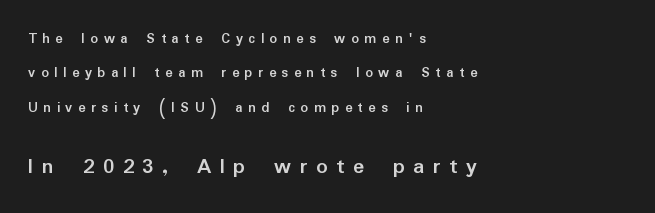
{"italic": "no", "bold": "yes", "underline": "no", "align": "left", "line_spacing": "loose", "line_spacing_ratio": 2.3, "letter_spacing": "wide", "letter_spacing_em": 0.37, "larger_block": "second", "size_ratio": 1.53, "glyph_px": 23}
